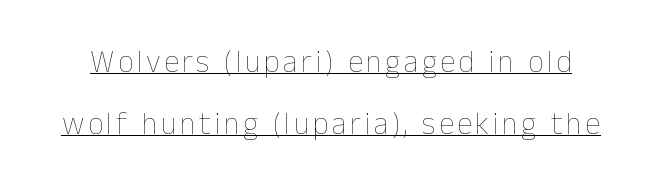
The image shows 31 px thin type, upright; set loose line spacing (1.99x), underlined; low stroke contrast and a medium x-height.
